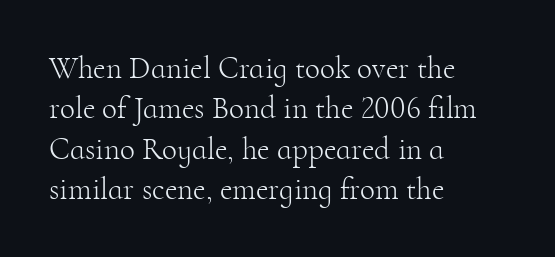
The image shows 31 px light serif type, upright; set left-aligned, normal line spacing (1.3x), normal letter spacing, not underlined; high stroke contrast and a small x-height.
